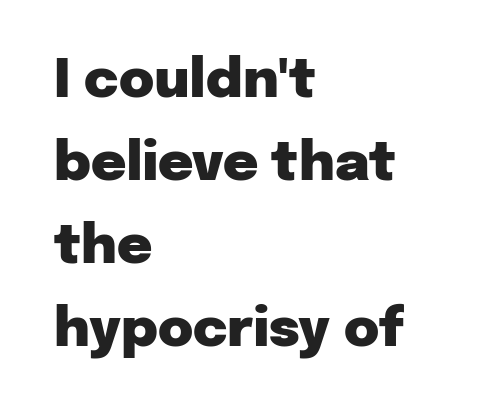
{"serif": "no", "italic": "no", "bold": "yes", "weight": "heavy", "width": "normal", "stroke_contrast": "low", "x_height": "medium", "monospaced": "no", "underline": "no", "align": "left", "line_spacing": "normal", "line_spacing_ratio": 1.54, "letter_spacing": "normal", "letter_spacing_em": 0.0, "glyph_px": 54}
